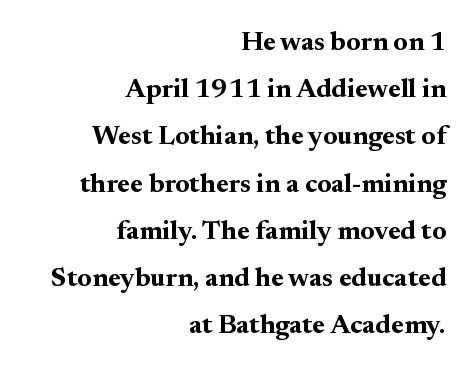
These lines stack with their right ends in a neat column. The specimen omits any rule beneath the text block's lines. This is roman type, the default non-slanted kind. Is the letter spacing exaggerated? No — it looks like the ordinary default. Set as a true bold cut, around the 700 mark.
